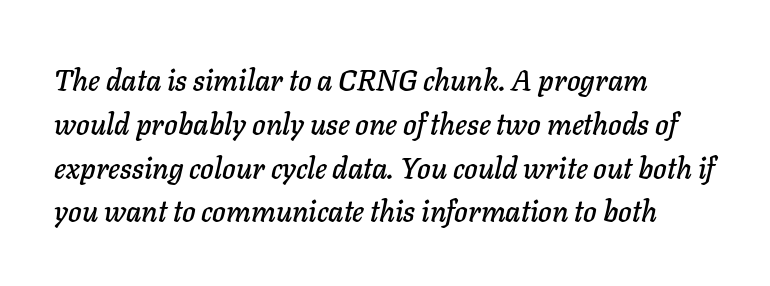
Rendered with sloped, italic letterforms. Glance below the letters and you will spot only blank space. Is the letter spacing exaggerated? No — it looks like the ordinary default. Every row of glyphs begins at an identical x-position on the left. The rendering uses natural spacing where letterforms have individual widths. The space between consecutive lines is moderate.
